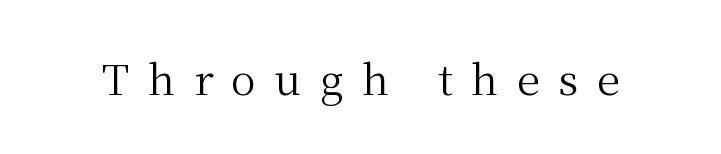
The image shows 42 px regular-weight serif type, upright; set unusually wide letter spacing (+0.44 em), not underlined; medium stroke contrast and a medium x-height.
